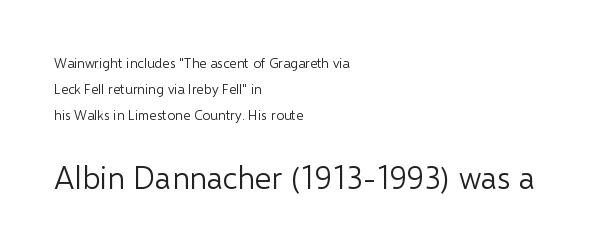
The image shows 32 px light sans-serif type, upright; set left-aligned, line spacing 1.85x, normal letter spacing, not underlined; the second (bottom) block is 2.29x larger; low stroke contrast and a medium x-height.
